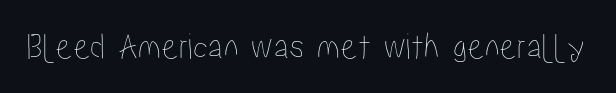
The image shows 38 px condensed type, upright; set normal letter spacing, not underlined; low stroke contrast and a medium x-height.
